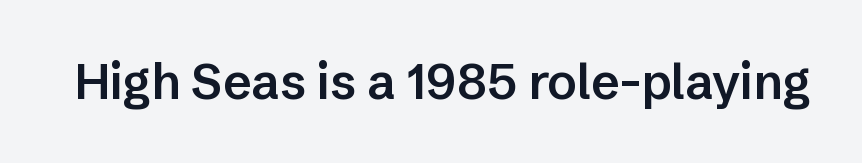
Q: Is the text bold? A: Semi-bold.
Q: Is the text italic (slanted)? A: No, it is upright.
Q: Is the typeface a serif or a sans-serif typeface? A: Sans-serif.
Q: Is the text underlined? A: No.
Q: Is the spacing between letters normal or unusually wide? A: Normal.
Q: Width (condensed, normal, or wide)? A: Normal.
Q: Stroke contrast? A: Low.
Q: x-height? A: Medium.
Q: Monospaced? A: No.
